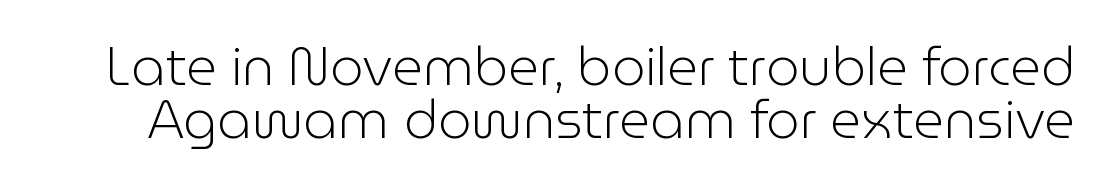
Q: Is the text bold? A: No.
Q: Is the text italic (slanted)? A: No, it is upright.
Q: Is the typeface a serif or a sans-serif typeface? A: Sans-serif.
Q: Is the text underlined? A: No.
Q: Is the spacing between letters normal or unusually wide? A: Normal.
Q: Is the spacing between lines tight, normal or loose? A: Tight.
Q: Width (condensed, normal, or wide)? A: Normal.
Q: Stroke contrast? A: Low.
Q: x-height? A: Medium.
Q: Monospaced? A: No.
